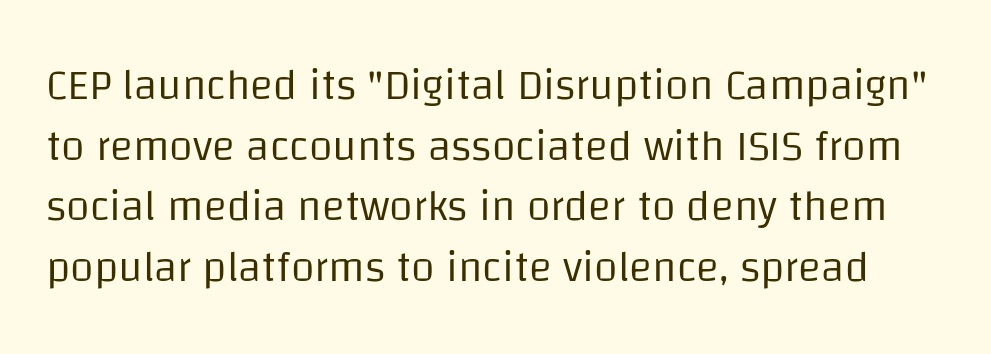
{"serif": "no", "italic": "no", "bold": "no", "weight": "regular", "width": "normal", "stroke_contrast": "low", "x_height": "large", "monospaced": "no", "underline": "no", "line_spacing": "normal", "line_spacing_ratio": 1.41, "letter_spacing": "normal", "letter_spacing_em": 0.0, "glyph_px": 43}
